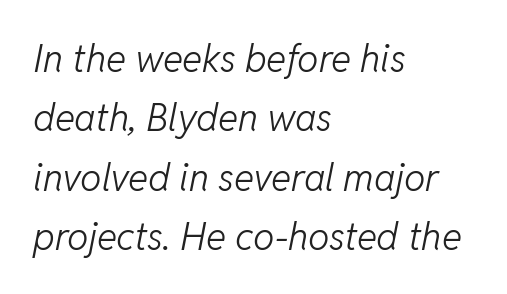
Q: Is the text bold? A: No.
Q: Is the text italic (slanted)? A: Yes, it leans right by about 11 degrees.
Q: Is the text underlined? A: No.
Q: How is the paragraph aligned? A: Left-aligned.
Q: Is the spacing between letters normal or unusually wide? A: Normal.
Q: Is the spacing between lines tight, normal or loose? A: Normal.
Q: Width (condensed, normal, or wide)? A: Normal.
Q: Stroke contrast? A: Low.
Q: x-height? A: Medium.
Q: Monospaced? A: No.
